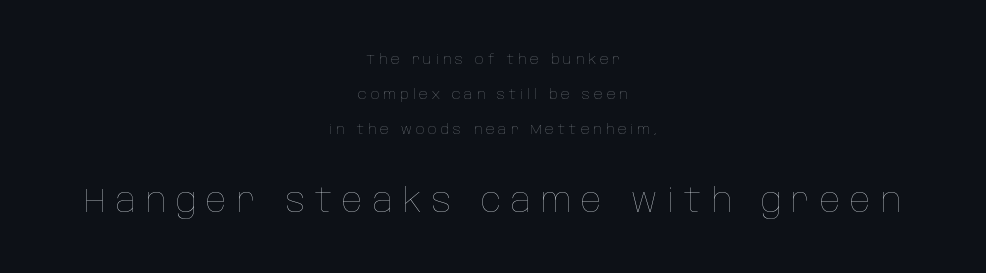
{"italic": "no", "bold": "no", "weight": "thin", "width": "condensed", "stroke_contrast": "low", "x_height": "large", "monospaced": "no", "underline": "no", "align": "center", "line_spacing": "loose", "line_spacing_ratio": 2.49, "letter_spacing": "wide", "letter_spacing_em": 0.29, "larger_block": "second", "size_ratio": 2.43, "glyph_px": 34}
